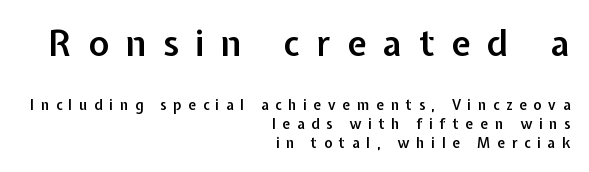
Q: Is the text bold? A: Semi-bold.
Q: Is the text italic (slanted)? A: No, it is upright.
Q: Is the typeface a serif or a sans-serif typeface? A: Sans-serif.
Q: Is the text underlined? A: No.
Q: How is the paragraph aligned? A: Right-aligned.
Q: Is the spacing between letters normal or unusually wide? A: Unusually wide.
Q: Is the spacing between lines tight, normal or loose? A: Normal.
Q: Which block of text is set in a larger size, the first (top) or the second (bottom)? A: The first (top) one.
Q: Width (condensed, normal, or wide)? A: Normal.
Q: Stroke contrast? A: Low.
Q: x-height? A: Medium.
Q: Monospaced? A: No.
